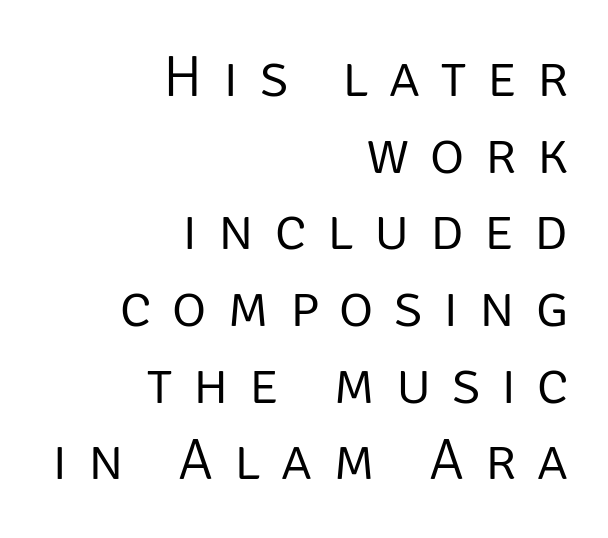
{"serif": "no", "italic": "no", "bold": "no", "weight": "light", "width": "normal", "stroke_contrast": "low", "x_height": "large", "monospaced": "no", "underline": "no", "align": "right", "line_spacing": "normal", "line_spacing_ratio": 1.3, "letter_spacing": "wide", "letter_spacing_em": 0.35, "glyph_px": 59}
